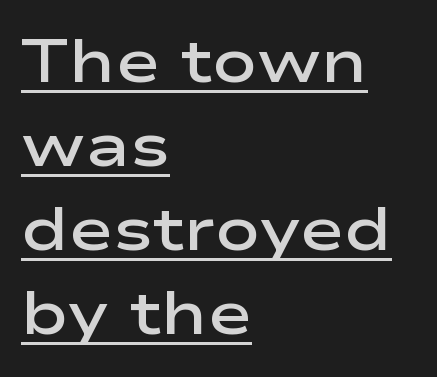
{"serif": "no", "italic": "no", "bold": "semi", "weight": "semibold", "width": "wide", "stroke_contrast": "low", "x_height": "medium", "monospaced": "no", "underline": "yes", "align": "left", "line_spacing": "normal", "line_spacing_ratio": 1.4, "letter_spacing": "normal", "letter_spacing_em": 0.0, "glyph_px": 60}
